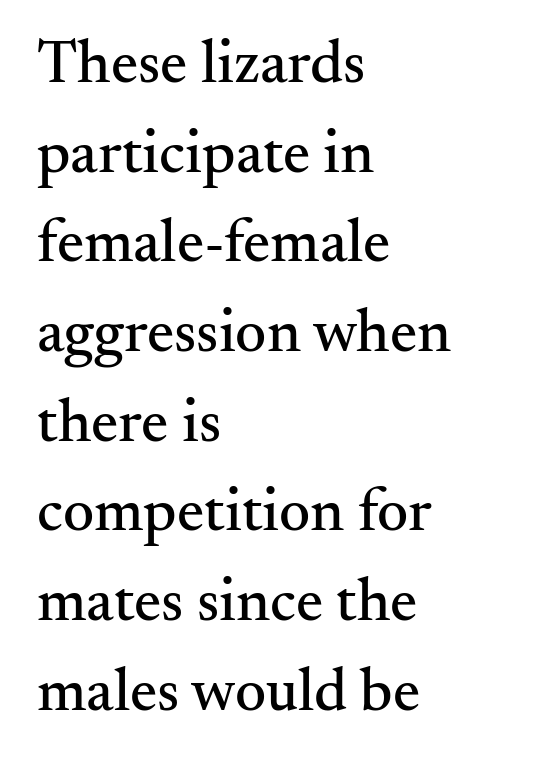
Short note: letters normally spaced. Letterform terminals end in serifs throughout the passage. A normal amount of white space separates one row of letters from the next. The type sits square on the baseline with zero lean. Letters rest on an invisible, unmarked baseline.
